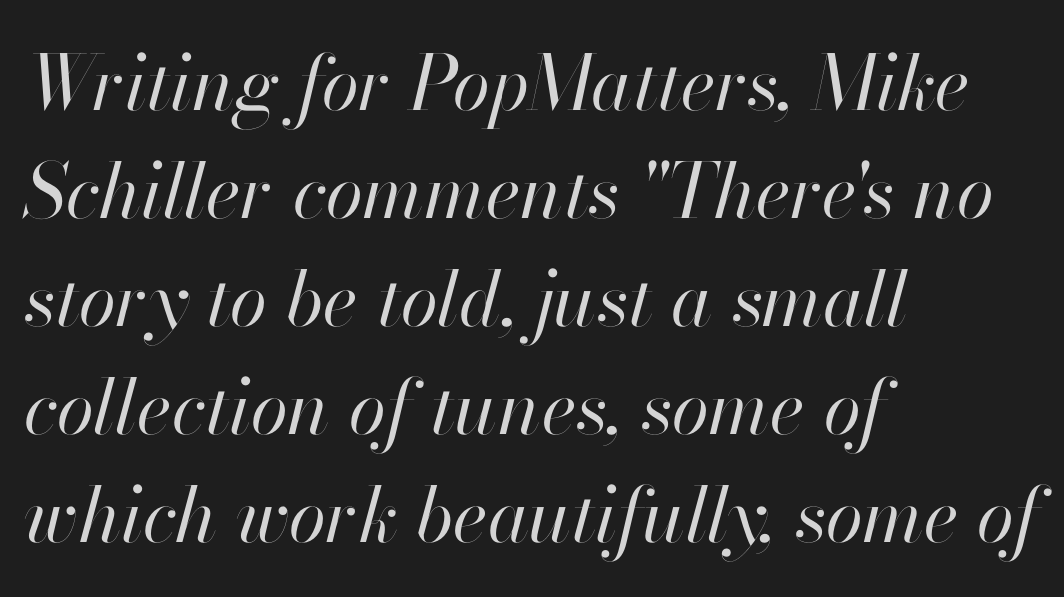
The cut favours lightness, reaching ordinary text weight at its darkest. A normal amount of white space separates one row of letters from the next. Teacher's note: observe the even left margin — that is flush-left alignment. Characters follow at the spacing the type designer built in. The space directly below the letters is spotless.
